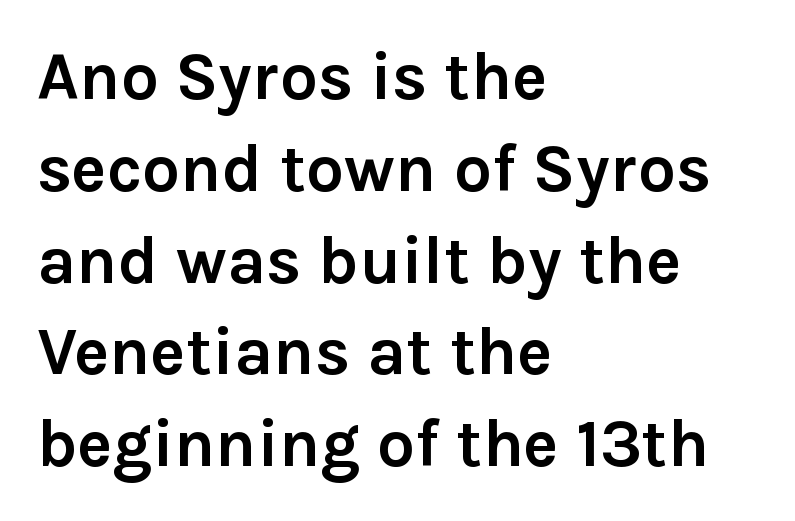
The image shows 67 px semibold sans-serif type, upright; set left-aligned, normal line spacing (1.37x), normal letter spacing, not underlined; a medium x-height.
